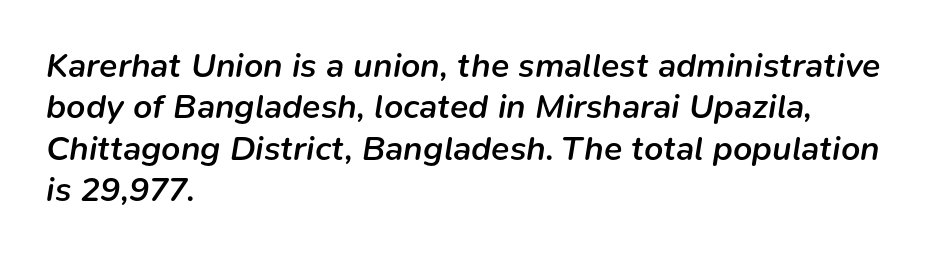
The image shows 34 px semibold type, italic (leaning right); set left-aligned, line spacing 1.22x, normal letter spacing, not underlined; low stroke contrast and a medium x-height.
